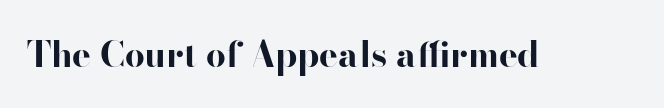
The image shows 35 px bold, wide sans-serif type, upright; set normal letter spacing, not underlined; high stroke contrast and a small x-height.
